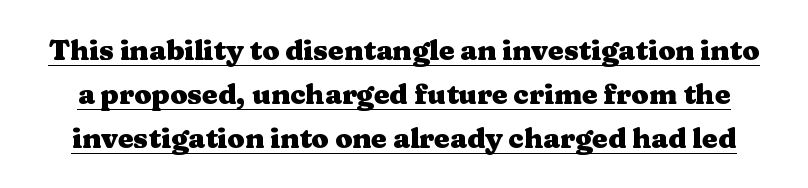
Think of a printed novel: that variable character pitch is what you see here. Heft: maximum for text — a bold. Serifs: yes, visible at the terminals of the letterforms. Characters remain perfectly vertical along every line.
